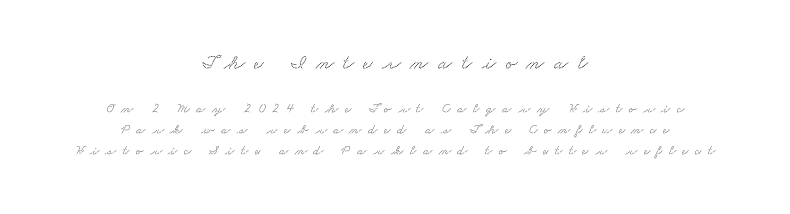
{"underline": "no", "align": "center", "line_spacing": "normal", "line_spacing_ratio": 1.5, "letter_spacing": "wide", "letter_spacing_em": 0.45, "larger_block": "first", "size_ratio": 1.5, "glyph_px": 21}
